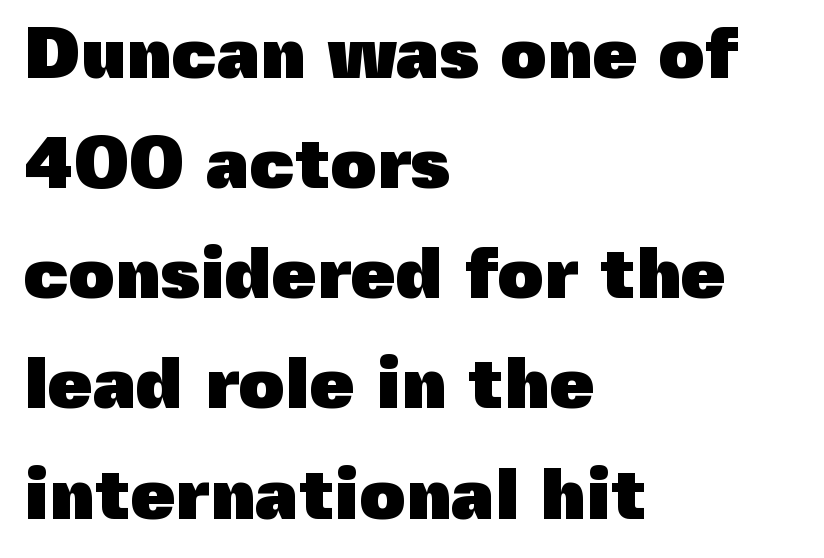
Q: Is the text bold? A: Yes.
Q: Is the text italic (slanted)? A: No, it is upright.
Q: Is the typeface a serif or a sans-serif typeface? A: Sans-serif.
Q: Is the text underlined? A: No.
Q: How is the paragraph aligned? A: Left-aligned.
Q: Is the spacing between letters normal or unusually wide? A: Normal.
Q: Is the spacing between lines tight, normal or loose? A: Normal.
Q: Width (condensed, normal, or wide)? A: Normal.
Q: x-height? A: Medium.
Q: Monospaced? A: No.
